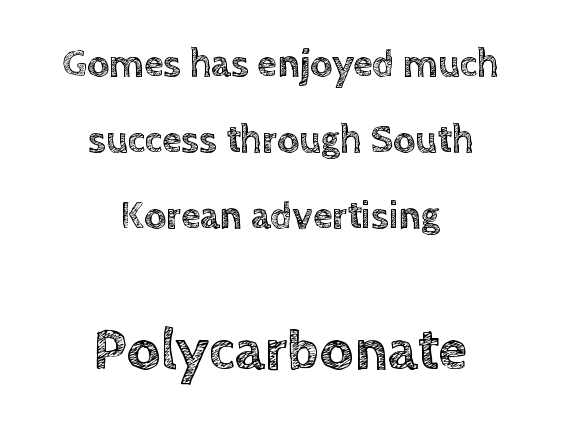
{"italic": "no", "width": "normal", "x_height": "large", "monospaced": "no", "underline": "no", "align": "center", "line_spacing": "loose", "line_spacing_ratio": 1.95, "letter_spacing": "normal", "letter_spacing_em": 0.0, "larger_block": "second", "size_ratio": 1.51, "glyph_px": 59}
